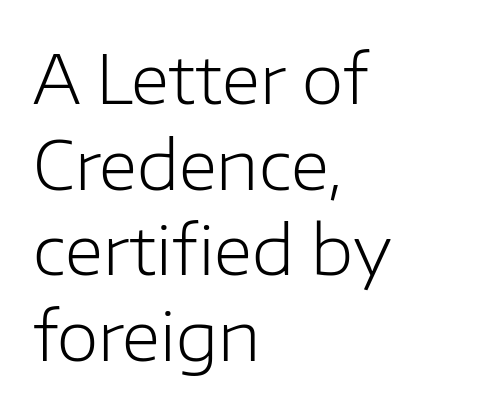
{"serif": "no", "italic": "no", "bold": "no", "weight": "light", "width": "normal", "stroke_contrast": "low", "x_height": "medium", "monospaced": "no", "underline": "no", "align": "left", "line_spacing": "normal", "line_spacing_ratio": 1.26, "letter_spacing": "normal", "letter_spacing_em": 0.0, "glyph_px": 68}
